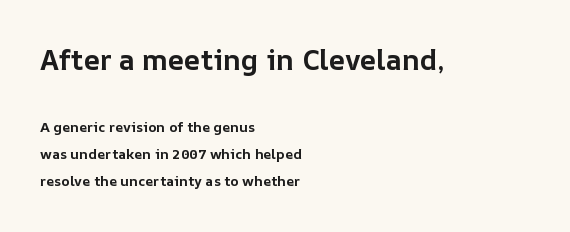
{"italic": "no", "bold": "yes", "weight": "bold", "width": "normal", "stroke_contrast": "low", "x_height": "medium", "monospaced": "no", "underline": "no", "align": "left", "line_spacing": "loose", "line_spacing_ratio": 1.94, "letter_spacing": "normal", "letter_spacing_em": 0.0, "larger_block": "first", "size_ratio": 2.0, "glyph_px": 28}
